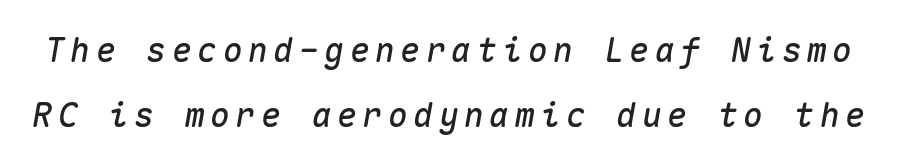
{"italic": "yes", "lean": "right", "slant_degrees": 10, "width": "normal", "stroke_contrast": "medium", "x_height": "medium", "monospaced": "yes", "underline": "no", "line_spacing": "loose", "line_spacing_ratio": 1.97, "glyph_px": 33}
